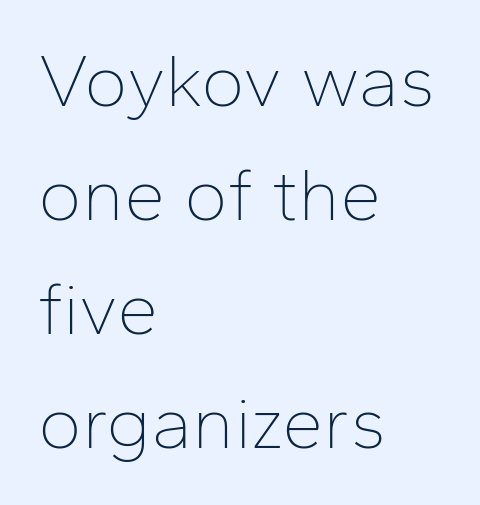
{"serif": "no", "italic": "no", "bold": "no", "weight": "thin", "width": "normal", "stroke_contrast": "low", "x_height": "medium", "monospaced": "no", "underline": "no", "align": "left", "line_spacing": "normal", "line_spacing_ratio": 1.54, "letter_spacing": "normal", "letter_spacing_em": 0.0, "glyph_px": 74}
